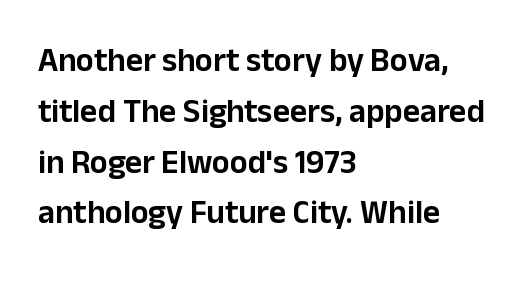
The image shows 33 px sans-serif type, upright; set left-aligned, normal line spacing (1.54x), normal letter spacing, not underlined; low stroke contrast and a medium x-height.
